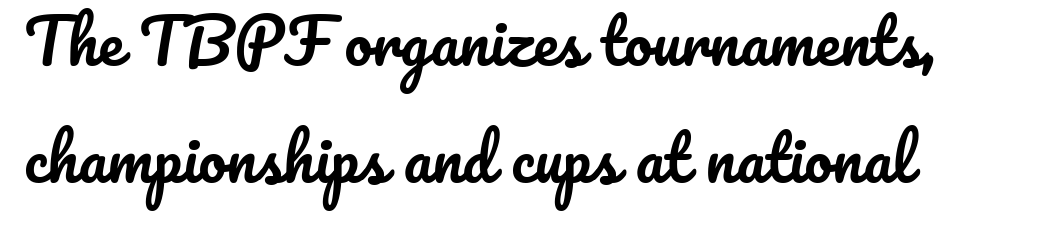
Q: Is the text italic (slanted)? A: Yes.
Q: Is the text underlined? A: No.
Q: How is the paragraph aligned? A: Left-aligned.
Q: Is the spacing between letters normal or unusually wide? A: Normal.
Q: Width (condensed, normal, or wide)? A: Normal.
Q: Stroke contrast? A: Low.
Q: x-height? A: Small.
Q: Monospaced? A: No.
